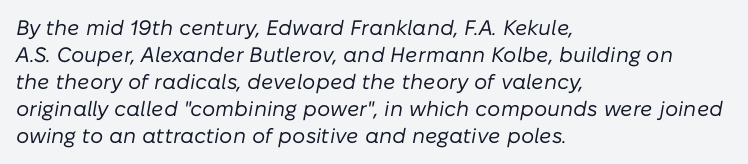
{"italic": "yes", "lean": "right", "slant_degrees": 10, "bold": "no", "underline": "no", "align": "left", "line_spacing": "normal", "line_spacing_ratio": 1.29, "letter_spacing": "normal", "letter_spacing_em": 0.0, "glyph_px": 21}
